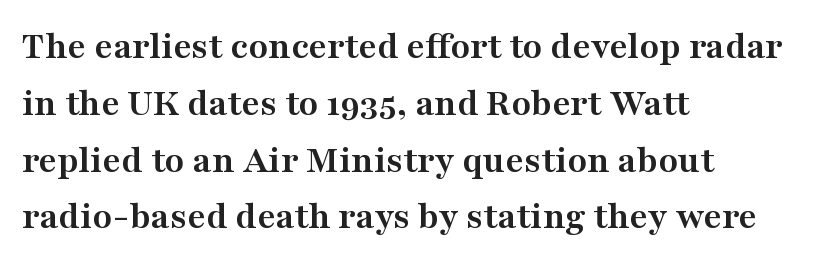
{"serif": "yes", "italic": "no", "bold": "yes", "weight": "semibold", "width": "wide", "stroke_contrast": "medium", "x_height": "medium", "monospaced": "no", "underline": "no", "align": "left", "line_spacing": "normal", "line_spacing_ratio": 1.42, "letter_spacing": "normal", "letter_spacing_em": 0.0, "glyph_px": 40}
